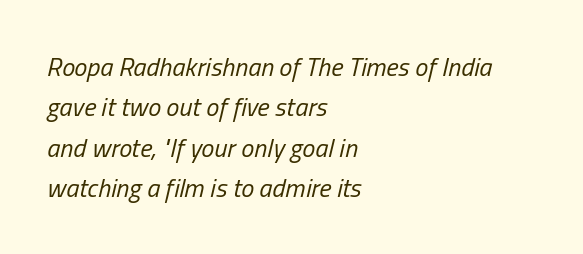
In terms of leading, this rendering sits right in the middle. A clean baseline with only descenders dipping below it. The face used here has a pronounced slope to its letters. Nothing unusual about the tracking: characters are spaced as the font intends. The typeface has the unassuming heft of standard copy or less. The setting favours the left margin, as ordinary paragraphs usually do.
